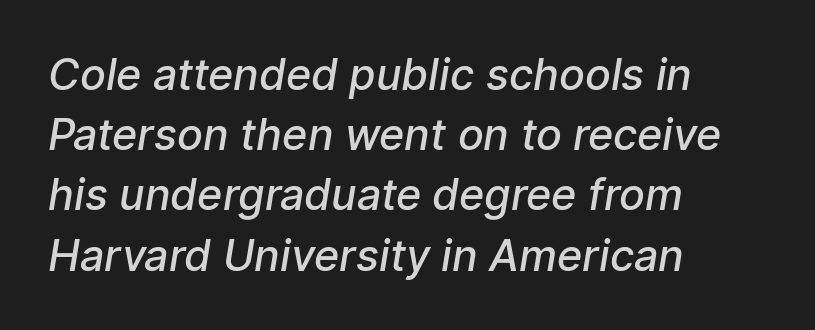
The image shows 43 px semibold sans-serif type; set left-aligned, normal line spacing (1.4x), normal letter spacing, not underlined; low stroke contrast and a medium x-height.
